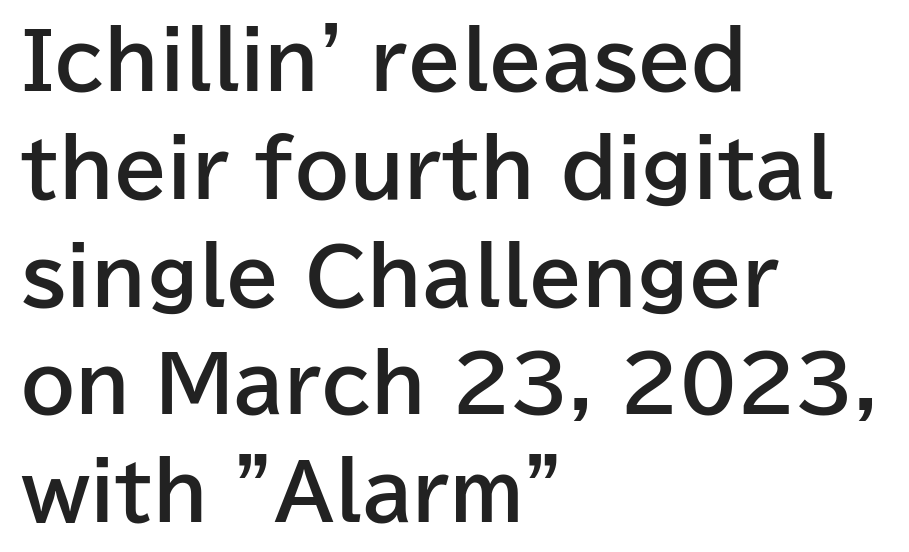
Q: Is the text bold? A: Yes.
Q: Is the text italic (slanted)? A: No, it is upright.
Q: Is the typeface a serif or a sans-serif typeface? A: Sans-serif.
Q: Is the text underlined? A: No.
Q: How is the paragraph aligned? A: Left-aligned.
Q: Is the spacing between letters normal or unusually wide? A: Normal.
Q: Is the spacing between lines tight, normal or loose? A: Normal.
Q: Width (condensed, normal, or wide)? A: Normal.
Q: Stroke contrast? A: Low.
Q: x-height? A: Medium.
Q: Monospaced? A: No.
